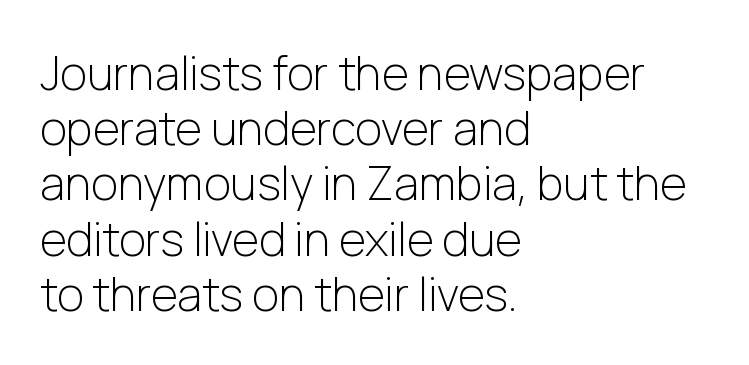
Each stroke keeps to a modest, everyday thickness or less. In terms of letterspacing, this is plain default setting. Do the characters align in a grid? No, the font is proportional. Italic? Not at all — the glyphs are vertical. This sample uses a sans-serif face. The rag falls on the right side of this text block.
